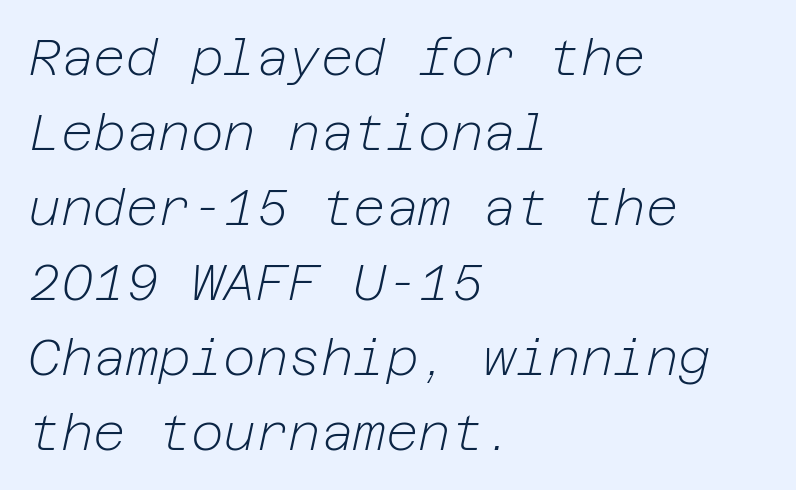
Tracking here is standard; glyphs follow each other at the usual distance. One glance says typical: line gaps are just what's usual. This reads as an unemphasized weight, regular at the heaviest. The whole block is typeset with a tilt.
